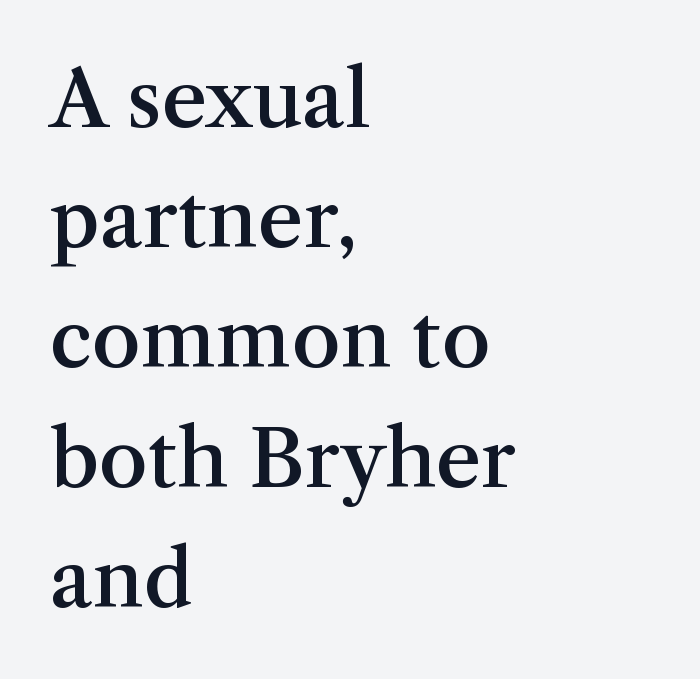
Q: Is the text bold? A: Semi-bold.
Q: Is the text italic (slanted)? A: No, it is upright.
Q: Is the typeface a serif or a sans-serif typeface? A: Serif.
Q: Is the text underlined? A: No.
Q: How is the paragraph aligned? A: Left-aligned.
Q: Is the spacing between letters normal or unusually wide? A: Normal.
Q: Is the spacing between lines tight, normal or loose? A: Normal.
Q: Width (condensed, normal, or wide)? A: Normal.
Q: Stroke contrast? A: Medium.
Q: x-height? A: Medium.
Q: Monospaced? A: No.
